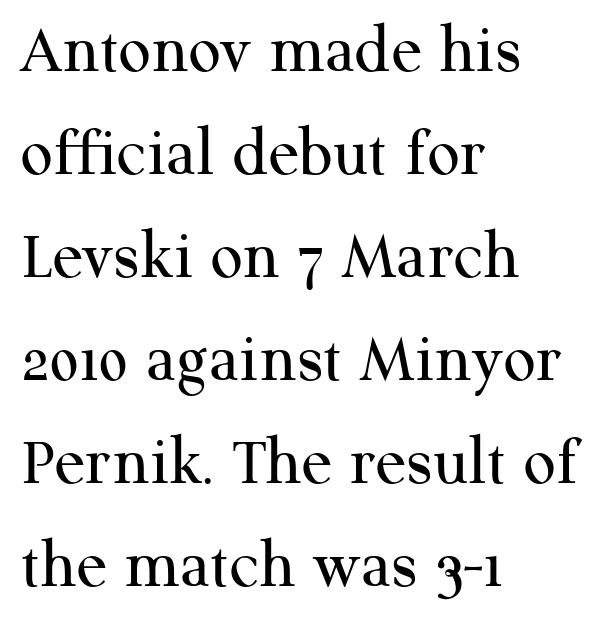
{"serif": "yes", "italic": "no", "bold": "no", "weight": "regular", "width": "normal", "stroke_contrast": "medium", "x_height": "medium", "monospaced": "no", "underline": "no", "align": "left", "line_spacing": "normal", "line_spacing_ratio": 1.45, "letter_spacing": "normal", "letter_spacing_em": 0.0, "glyph_px": 71}
